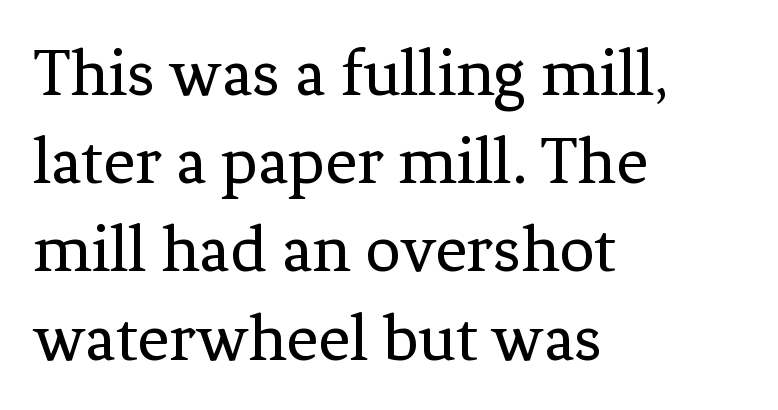
{"serif": "yes", "italic": "no", "bold": "no", "weight": "regular", "width": "normal", "stroke_contrast": "low", "x_height": "medium", "monospaced": "no", "underline": "no", "align": "left", "line_spacing": "normal", "line_spacing_ratio": 1.26, "letter_spacing": "normal", "letter_spacing_em": 0.0, "glyph_px": 70}
